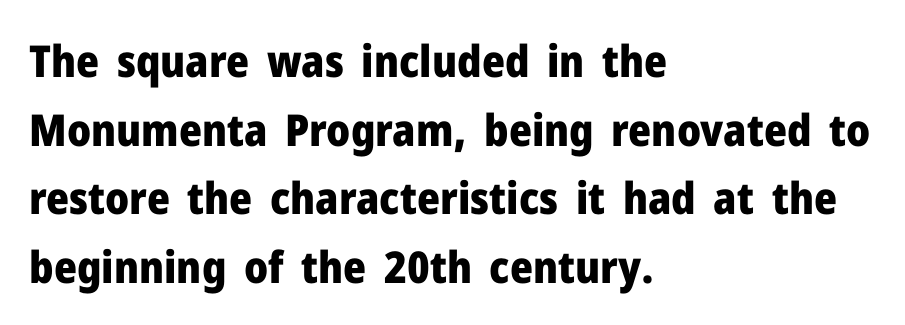
Do the characters align in a grid? No, the font is proportional. Ascenders rise straight up at ninety degrees. The letters are bold, with thick, heavy strokes. To sum up the face: it is a sans, with no serifs.
